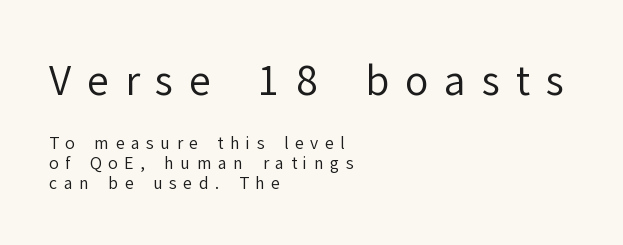
Students, note that the glyphs here are deliberately spaced far apart. The rendering shows plain stroke endings on the letterforms — a sans-serif design. The designer gave the opening block more size than the closing block. This sample uses an upright cut, with every glyph sitting square on the baseline. Varying glyph widths throughout — classic text-font behaviour. Caption: multi-line text, flush left, ragged right.
